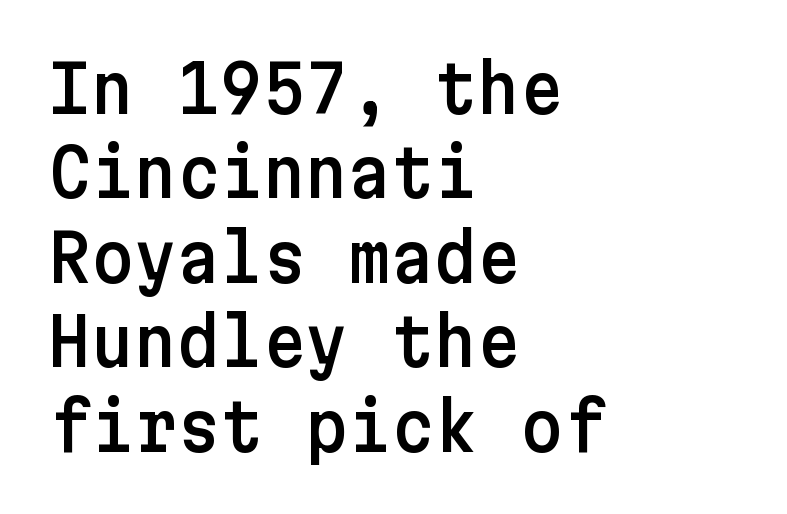
Every row of glyphs begins at an identical x-position on the left. The gap between lines stays unmarked. The font's upright variant was chosen for this text. Each letter's strokes conclude bluntly, with no projecting serifs.
